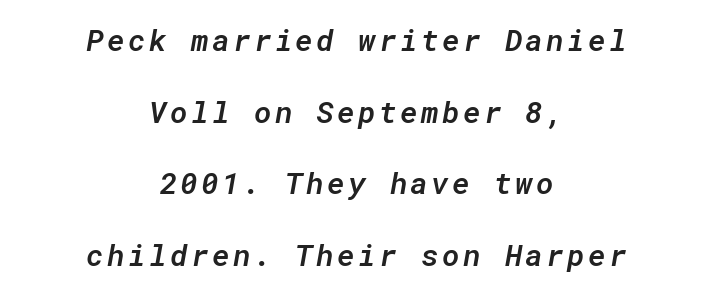
The string is rendered with underlining switched off. Look at the stroke-to-counter ratio: somewhat heavy, a semibold. The lettering tilts uniformly, giving the passage an italic look. The lines are quadded center. The face used here is monospaced, like something from a code editor.
